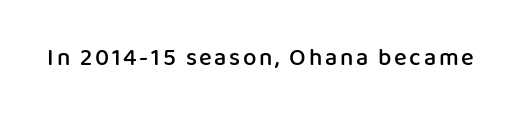
{"italic": "no", "bold": "semi", "underline": "no", "glyph_px": 24}
